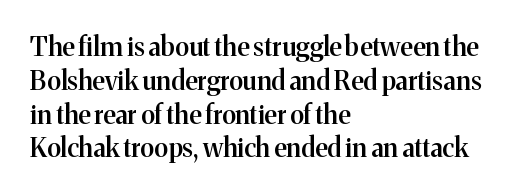
The image shows 26 px text type, upright; set left-aligned, normal line spacing (1.3x), normal letter spacing, not underlined.
